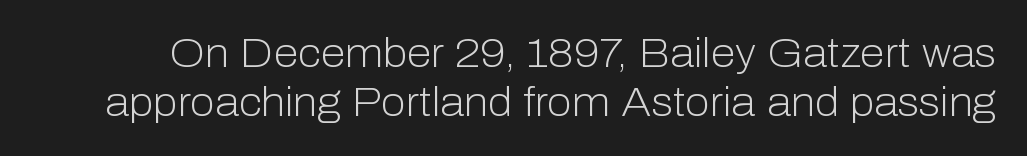
{"serif": "no", "italic": "no", "bold": "no", "weight": "light", "width": "normal", "stroke_contrast": "low", "x_height": "medium", "monospaced": "no", "underline": "no", "line_spacing_ratio": 1.22, "letter_spacing": "normal", "letter_spacing_em": 0.0, "glyph_px": 40}
